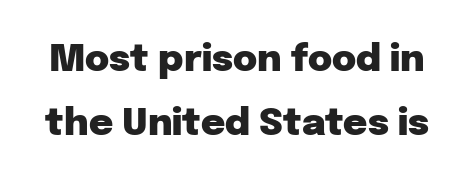
The typography opts for an upright posture over an oblique one. Note the varied advance widths — an 'i' is clearly narrower than an 'm'. Set as a true bold cut, around the 700 mark. This rendering leaves character spacing at its baseline value. The rendering shows plain stroke endings on the letterforms — a sans-serif design.
